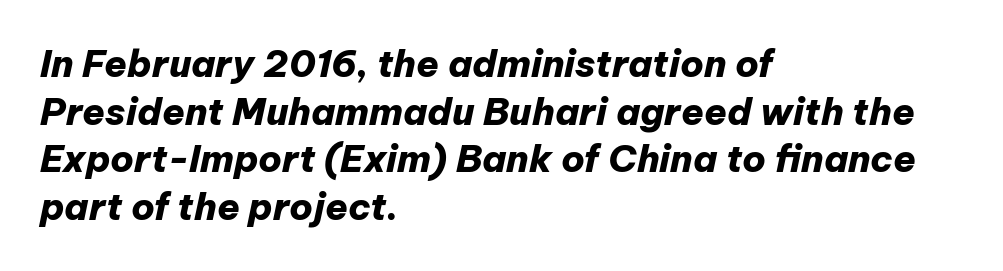
Q: Is the text bold? A: Yes.
Q: Is the text italic (slanted)? A: Yes, it leans right by about 12 degrees.
Q: Is the text underlined? A: No.
Q: How is the paragraph aligned? A: Left-aligned.
Q: Is the spacing between letters normal or unusually wide? A: Normal.
Q: Is the spacing between lines tight, normal or loose? A: Normal.
Q: Width (condensed, normal, or wide)? A: Normal.
Q: Stroke contrast? A: Low.
Q: x-height? A: Medium.
Q: Monospaced? A: No.
